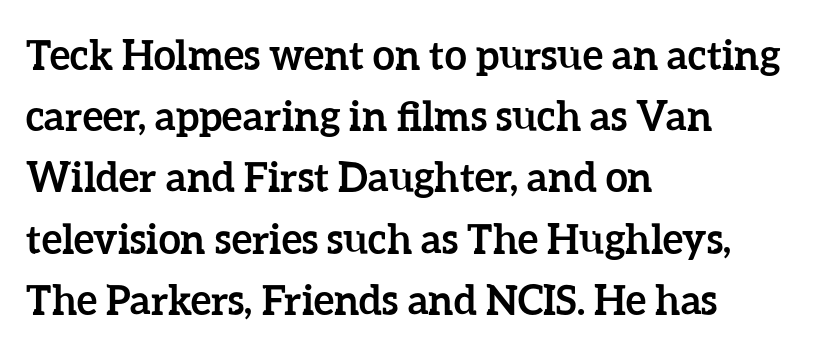
{"italic": "no", "bold": "yes", "weight": "semibold", "width": "normal", "stroke_contrast": "low", "x_height": "medium", "monospaced": "no", "underline": "no", "align": "left", "line_spacing": "normal", "line_spacing_ratio": 1.53, "letter_spacing": "normal", "letter_spacing_em": 0.0, "glyph_px": 40}
